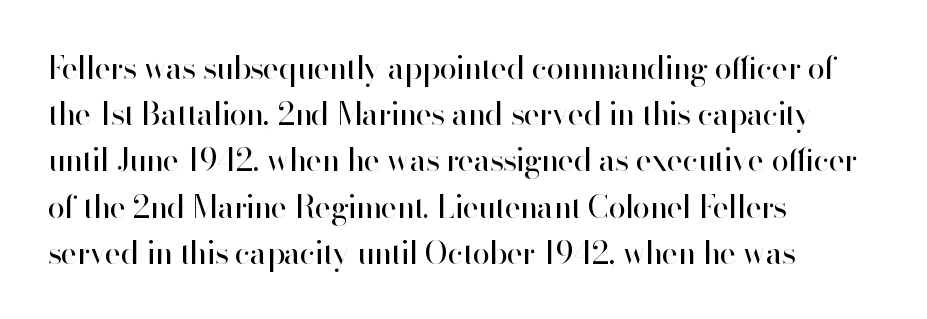
The image shows 31 px regular-weight sans-serif type, upright; set left-aligned, normal line spacing (1.49x), normal letter spacing, not underlined; high stroke contrast and a small x-height.
